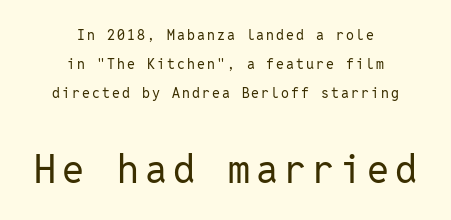
{"serif": "no", "italic": "no", "bold": "no", "weight": "regular", "width": "normal", "stroke_contrast": "low", "x_height": "medium", "monospaced": "yes", "underline": "no", "align": "center", "line_spacing": "loose", "line_spacing_ratio": 2.06, "larger_block": "second", "size_ratio": 2.79, "glyph_px": 39}
